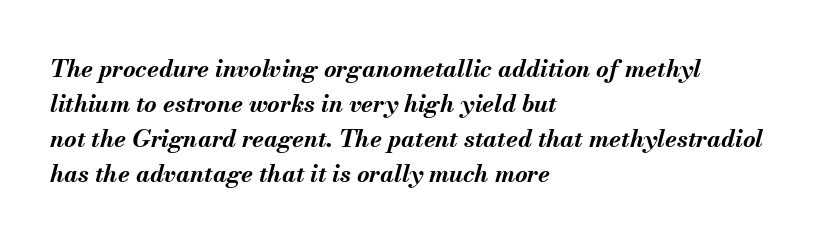
One-word summary of the alignment: left. The whole block is typeset with a tilt. What's the leading like? Ordinary, nothing unusual. How are the letters spaced? Ordinarily, with no added tracking.
